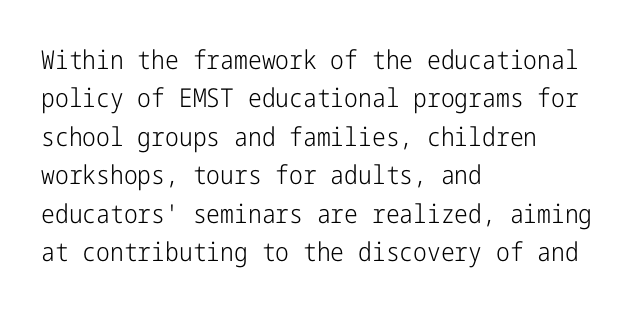
Q: Is the text bold? A: No.
Q: Is the text italic (slanted)? A: No, it is upright.
Q: Is the text underlined? A: No.
Q: How is the paragraph aligned? A: Left-aligned.
Q: Is the spacing between letters normal or unusually wide? A: Normal.
Q: Is the spacing between lines tight, normal or loose? A: Normal.
